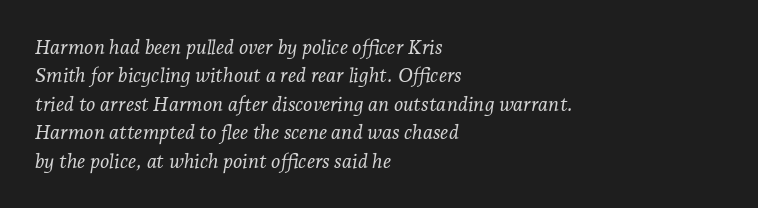
The specimen omits any rule beneath the text block's lines. There's an unmistakable incline to the writing here. Stem width sits at or under what a default text font uses. Vertically, the passage feels balanced, rows spaced as you'd expect. All the whitespace from short lines collects on the right. You could call the tracking neutral — neither tight nor loose.
